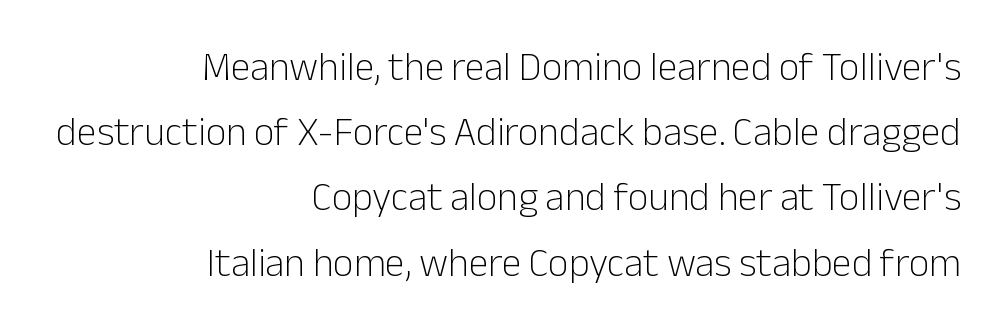
The typeface chosen for these lines omits serifs. Every character sits straight up, as roman type does. The words here are not underlined. Leading matches the norm, producing a regular column. Spacing between characters is what you'd get straight out of the box. Does the copy run flush right? Yes — the right margin is perfectly even.
